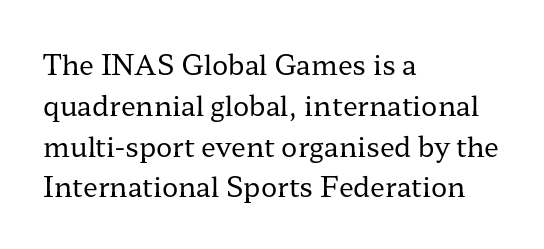
{"italic": "no", "bold": "no", "underline": "no", "align": "left", "line_spacing": "normal", "line_spacing_ratio": 1.51, "letter_spacing": "normal", "letter_spacing_em": 0.0, "glyph_px": 27}
